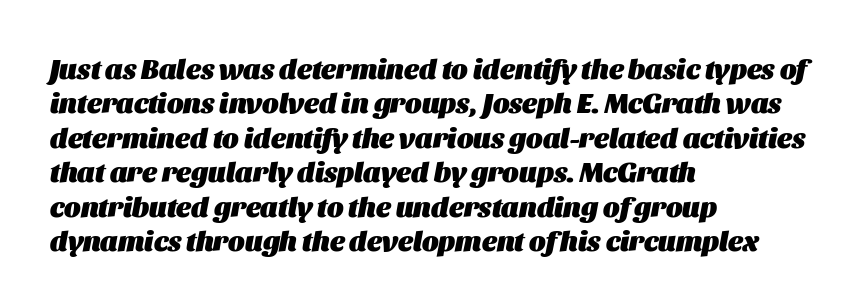
{"italic": "yes", "lean": "right", "slant_degrees": 11, "bold": "yes", "weight": "heavy", "width": "normal", "stroke_contrast": "medium", "x_height": "large", "monospaced": "no", "underline": "no", "align": "left", "line_spacing_ratio": 1.23, "letter_spacing": "normal", "letter_spacing_em": 0.0, "glyph_px": 28}
